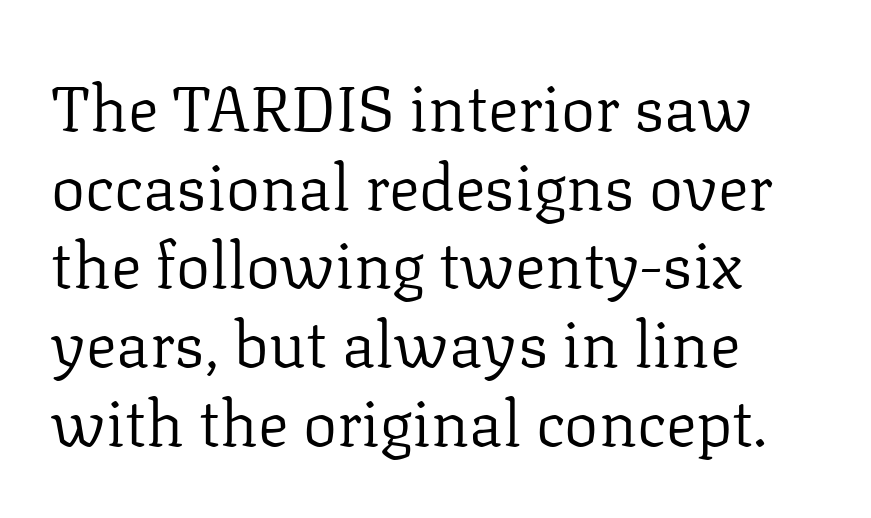
Observe the serifs anchoring each vertical stroke in this sample. Spacing verdict: proportional, widths tailored to each character. Unmarked baselines from the first word to the last. It's the straight-up-and-down kind of type.
